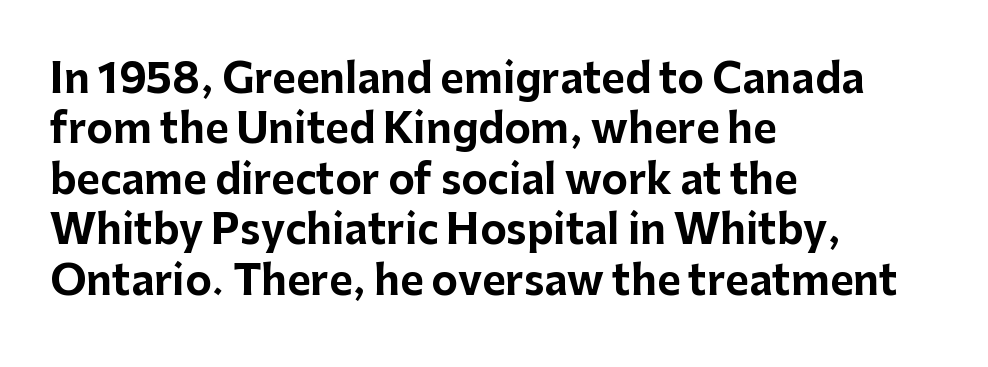
Stroke thickness is high; the sample reads as a true bold. The face used here is proportionally spaced, like ordinary book or web type. How would I describe the line gaps? Plain and ordinary. Notice how the stems are strictly vertical — no italics here. Typeset ragged right — the left edge is the straight one.
